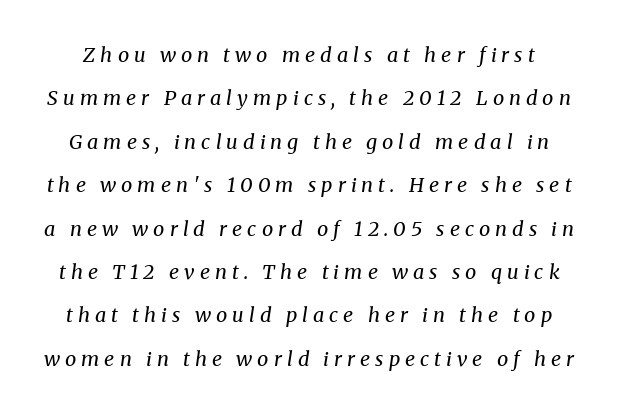
Q: Is the text bold? A: No.
Q: Is the text italic (slanted)? A: Yes, it leans right by about 8 degrees.
Q: Is the text underlined? A: No.
Q: Is the spacing between letters normal or unusually wide? A: Unusually wide.
Q: Is the spacing between lines tight, normal or loose? A: Loose.
